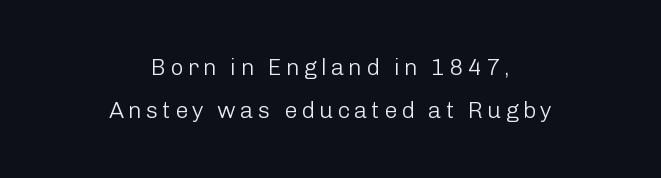
Q: Is the text bold? A: No.
Q: Is the text italic (slanted)? A: No, it is upright.
Q: Is the text underlined? A: No.
Q: How is the paragraph aligned? A: Centered.
